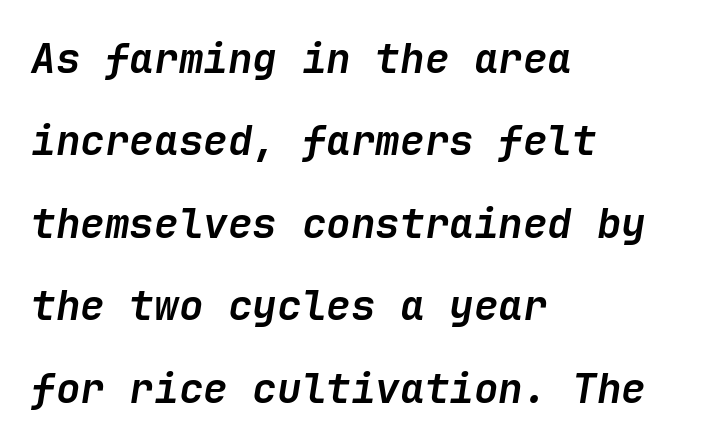
{"italic": "yes", "lean": "right", "slant_degrees": 9, "bold": "yes", "weight": "semibold", "width": "normal", "stroke_contrast": "low", "x_height": "medium", "underline": "no", "align": "left", "line_spacing": "loose", "line_spacing_ratio": 2.01, "letter_spacing": "normal", "letter_spacing_em": 0.0, "glyph_px": 41}
